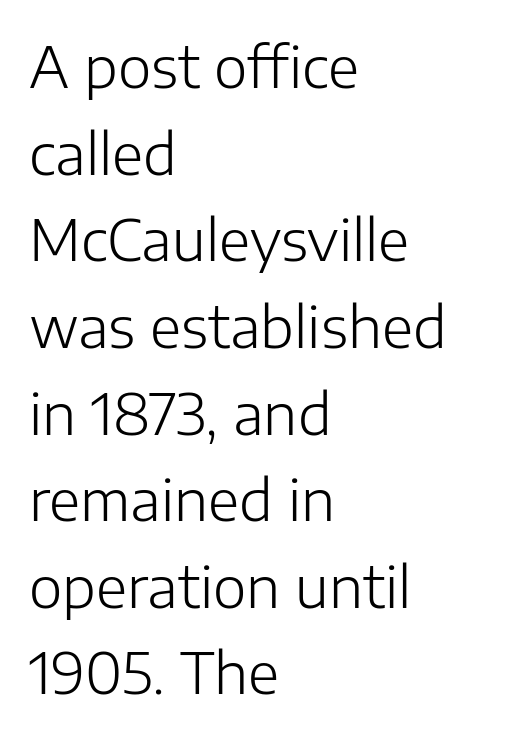
Q: Is the text bold? A: No.
Q: Is the text italic (slanted)? A: No, it is upright.
Q: Is the typeface a serif or a sans-serif typeface? A: Sans-serif.
Q: Is the text underlined? A: No.
Q: How is the paragraph aligned? A: Left-aligned.
Q: Is the spacing between letters normal or unusually wide? A: Normal.
Q: Is the spacing between lines tight, normal or loose? A: Normal.
Q: Width (condensed, normal, or wide)? A: Normal.
Q: Stroke contrast? A: Low.
Q: x-height? A: Medium.
Q: Monospaced? A: No.
